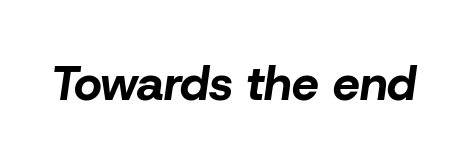
Note the varied advance widths — an 'i' is clearly narrower than an 'm'. Default kerning and tracking; the words read as compact shapes. You can tell it's italic because the verticals aren't actually vertical. These words are printed bold, with thick strokes throughout. The gap between lines stays unmarked.
